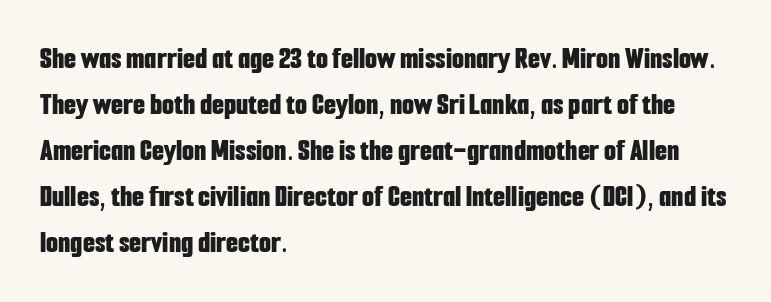
The image shows 31 px bold, condensed sans-serif type, upright; set left-aligned, normal line spacing (1.48x), normal letter spacing, not underlined; low stroke contrast and a medium x-height.
